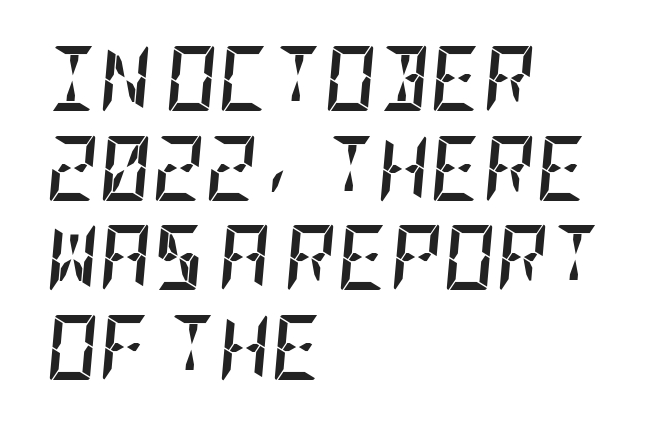
{"italic": "yes", "lean": "right", "slant_degrees": 5, "bold": "yes", "weight": "semibold", "width": "condensed", "stroke_contrast": "low", "x_height": "large", "underline": "no", "align": "left", "line_spacing": "normal", "line_spacing_ratio": 1.38, "letter_spacing": "normal", "letter_spacing_em": 0.0, "glyph_px": 65}
